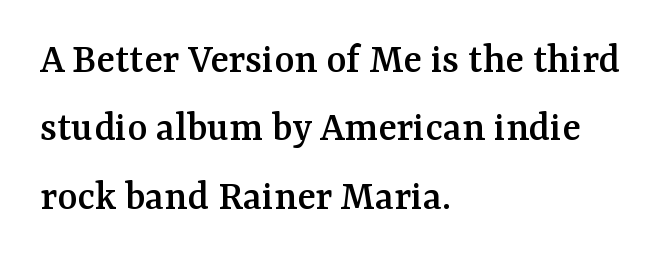
The rendering keeps characters at their native spacing. Spacing verdict: proportional, widths tailored to each character. A typesetter would label this face a serif. Each new line begins a customary step beneath the previous one. Glance below the letters and you will spot only blank space.
